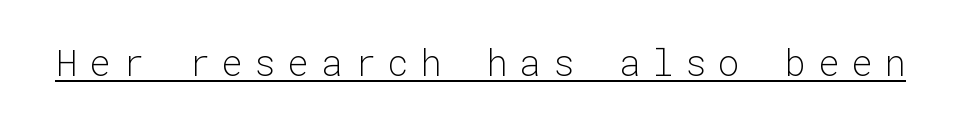
{"serif": "no", "italic": "no", "bold": "no", "weight": "light", "width": "normal", "stroke_contrast": "low", "x_height": "medium", "monospaced": "yes", "underline": "yes", "letter_spacing": "wide", "letter_spacing_em": 0.32, "glyph_px": 36}
